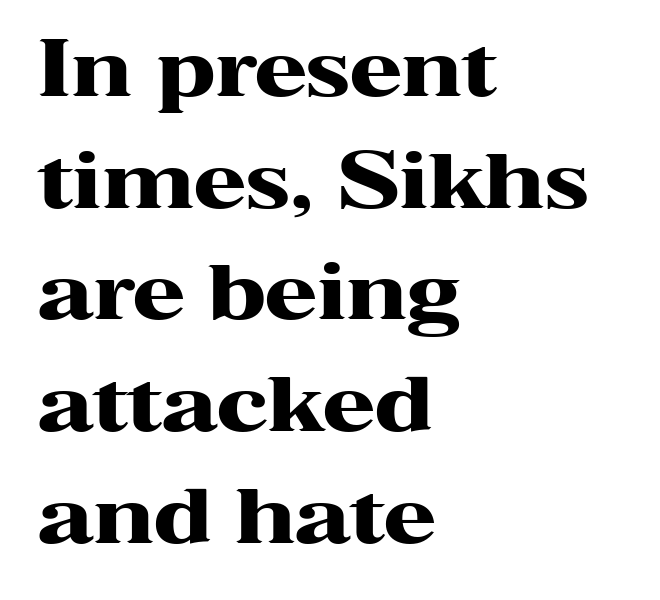
The image shows 76 px heavy, wide serif type, upright; set left-aligned, normal line spacing (1.47x), normal letter spacing, not underlined; high stroke contrast and a medium x-height.
